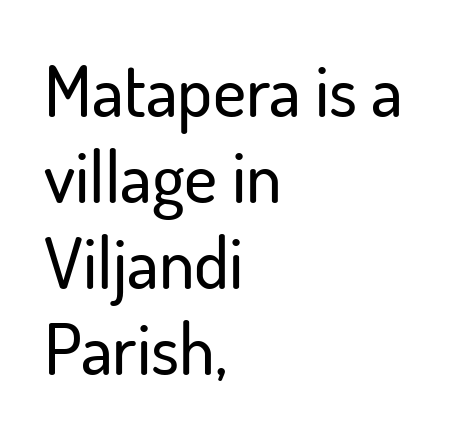
Q: Is the text italic (slanted)? A: No, it is upright.
Q: Is the typeface a serif or a sans-serif typeface? A: Sans-serif.
Q: Is the text underlined? A: No.
Q: How is the paragraph aligned? A: Left-aligned.
Q: Is the spacing between letters normal or unusually wide? A: Normal.
Q: Width (condensed, normal, or wide)? A: Normal.
Q: Stroke contrast? A: Low.
Q: x-height? A: Small.
Q: Monospaced? A: No.
